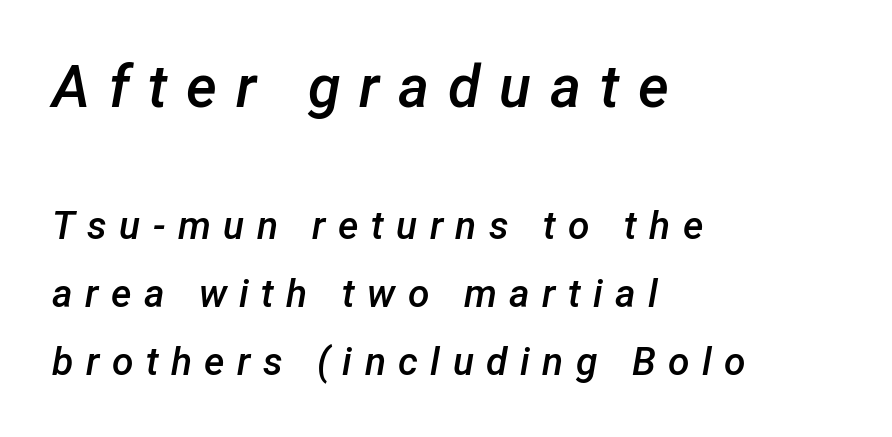
The image shows 59 px semibold type, italic (leaning right); set left-aligned, line spacing 1.74x, unusually wide letter spacing (+0.32 em), not underlined; the first (top) block is 1.51x larger; low stroke contrast and a medium x-height.
